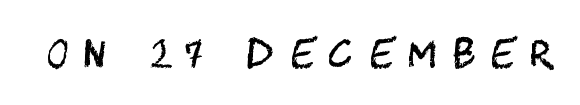
{"serif": "no", "italic": "no", "bold": "no", "weight": "regular", "width": "condensed", "stroke_contrast": "medium", "x_height": "large", "underline": "no", "letter_spacing": "wide", "letter_spacing_em": 0.4, "glyph_px": 38}
